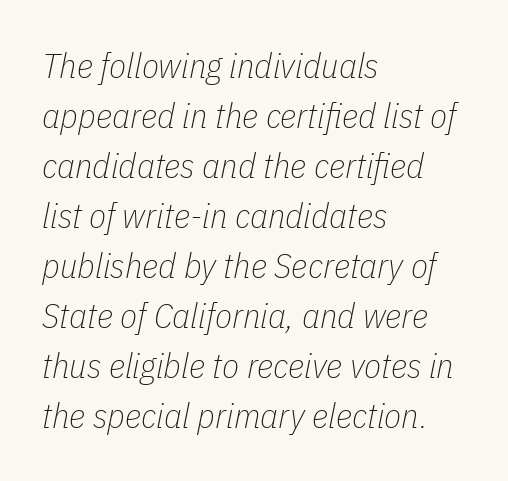
The space directly below the letters is spotless. The weight would be labelled regular, book, light, or lighter still. This sample has the flowing, uneven cadence of proportional lettering. Compared with typical body copy, the letter spacing here is the same. There's an unmistakable incline to the writing here. One glance says typical: line gaps are just what's usual.
